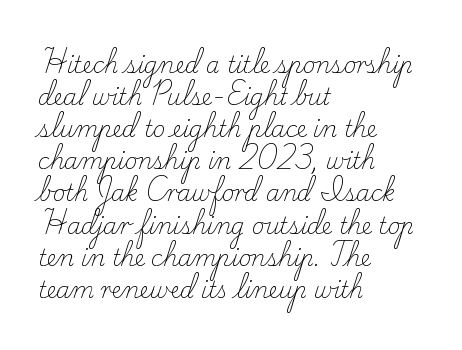
The image shows 22 px text type; set left-aligned, normal line spacing (1.46x), normal letter spacing, not underlined.
